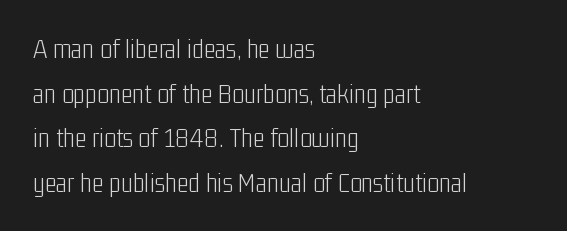
{"serif": "no", "italic": "no", "bold": "no", "weight": "light", "width": "condensed", "stroke_contrast": "low", "x_height": "medium", "monospaced": "no", "underline": "no", "align": "left", "line_spacing": "normal", "line_spacing_ratio": 1.59, "letter_spacing": "normal", "letter_spacing_em": 0.0, "glyph_px": 28}
